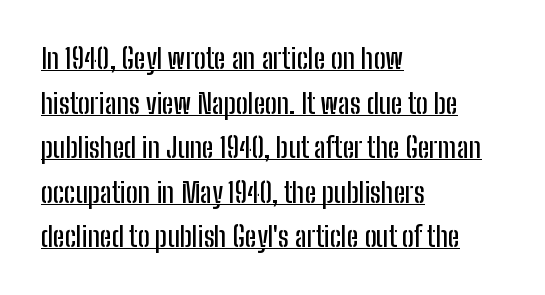
Compared with typical body copy, the letter spacing here is the same. These lines were composed using upright roman letters. Think of a printed novel: that variable character pitch is what you see here. Nothing sits at the stroke ends, so this counts as sans-serif. The typesetter has applied underlining to the passage shown.
